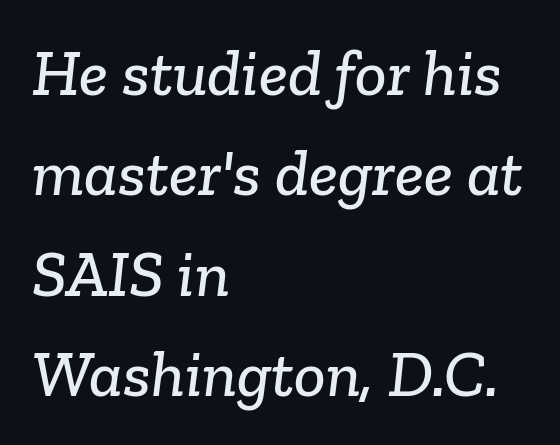
Leading: standard. Default kerning and tracking; the words read as compact shapes. The ragged edge is on the right, which tells us the setting is flush left. Typographically, this falls in the serif category. Each letter keeps its own natural width here, so spacing adapts to shape.
